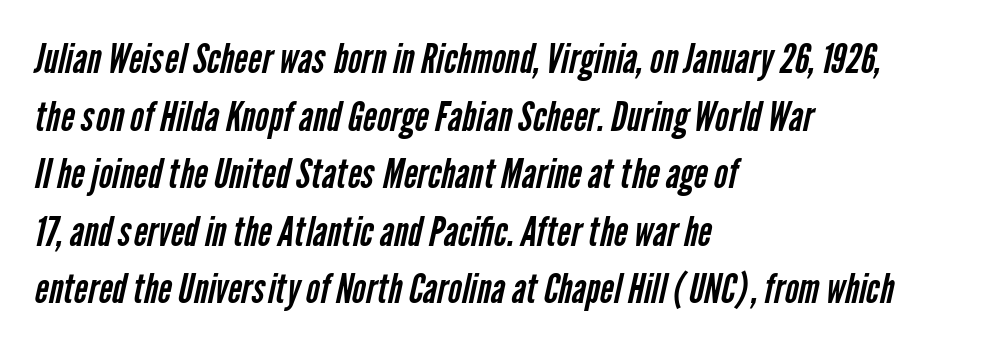
The image shows 42 px regular-weight, condensed sans-serif type; set left-aligned, normal line spacing (1.37x), normal letter spacing, not underlined; low stroke contrast and a medium x-height.
